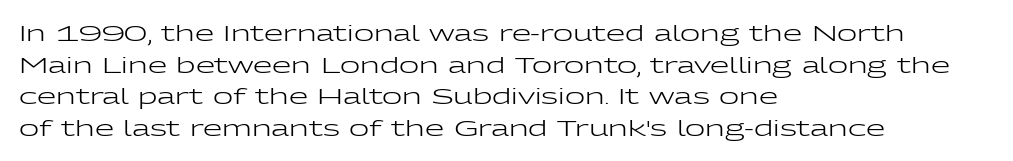
Q: Is the text bold? A: No.
Q: Is the text italic (slanted)? A: No, it is upright.
Q: Is the text underlined? A: No.
Q: How is the paragraph aligned? A: Left-aligned.
Q: Is the spacing between letters normal or unusually wide? A: Normal.
Q: Is the spacing between lines tight, normal or loose? A: Normal.
